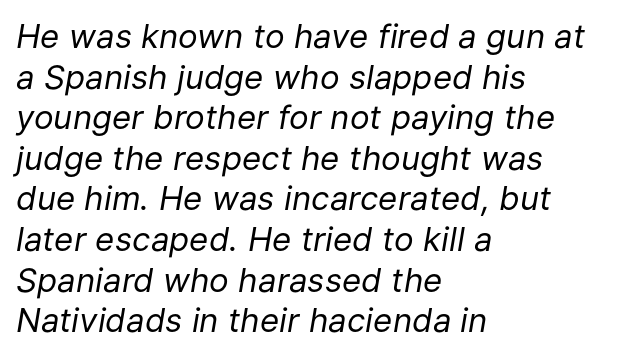
The image shows 33 px regular-weight type, italic (leaning right); set left-aligned, line spacing 1.23x, normal letter spacing, not underlined; low stroke contrast and a medium x-height.
